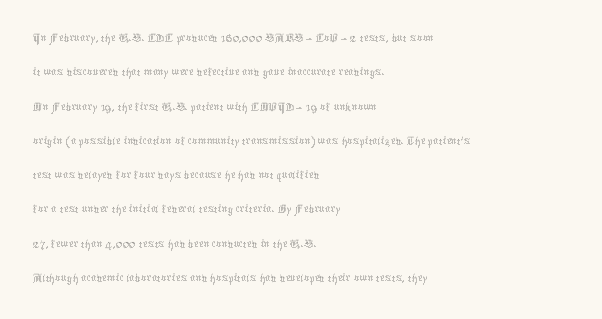
Q: Is the text bold? A: No.
Q: Is the text italic (slanted)? A: No, it is upright.
Q: Is the text underlined? A: No.
Q: How is the paragraph aligned? A: Left-aligned.
Q: Is the spacing between letters normal or unusually wide? A: Normal.
Q: Is the spacing between lines tight, normal or loose? A: Normal.
